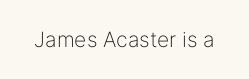
Q: Is the text bold? A: No.
Q: Is the text italic (slanted)? A: No, it is upright.
Q: Is the text underlined? A: No.
Q: Is the spacing between letters normal or unusually wide? A: Normal.
